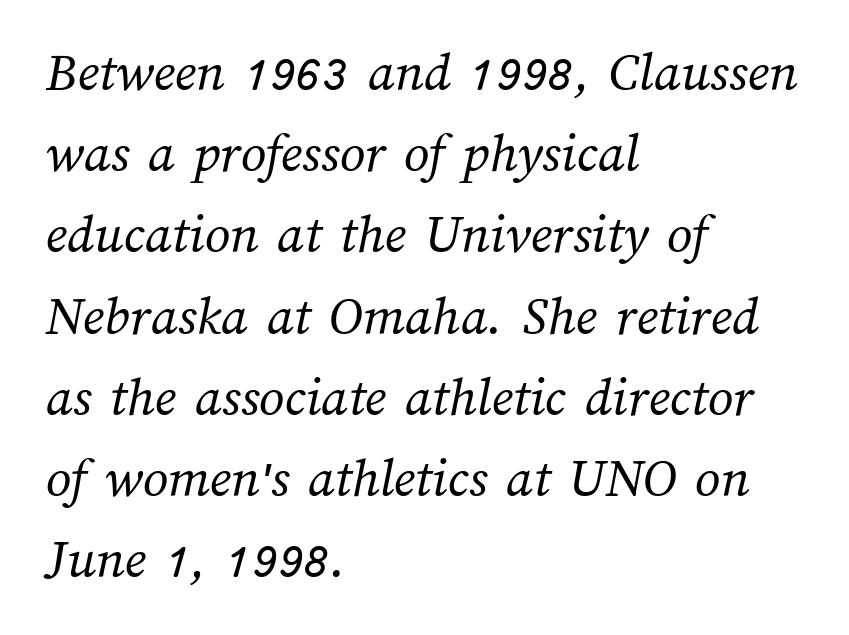
{"bold": "no", "weight": "regular", "width": "normal", "stroke_contrast": "medium", "x_height": "medium", "monospaced": "no", "underline": "no", "align": "left", "line_spacing": "normal", "line_spacing_ratio": 1.45, "letter_spacing": "normal", "letter_spacing_em": 0.0, "glyph_px": 56}
